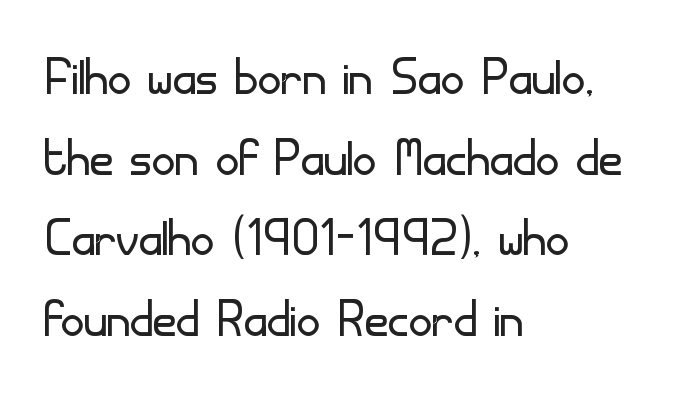
The image shows 64 px light sans-serif type, upright; set left-aligned, normal line spacing (1.26x), normal letter spacing, not underlined; low stroke contrast and a small x-height.
